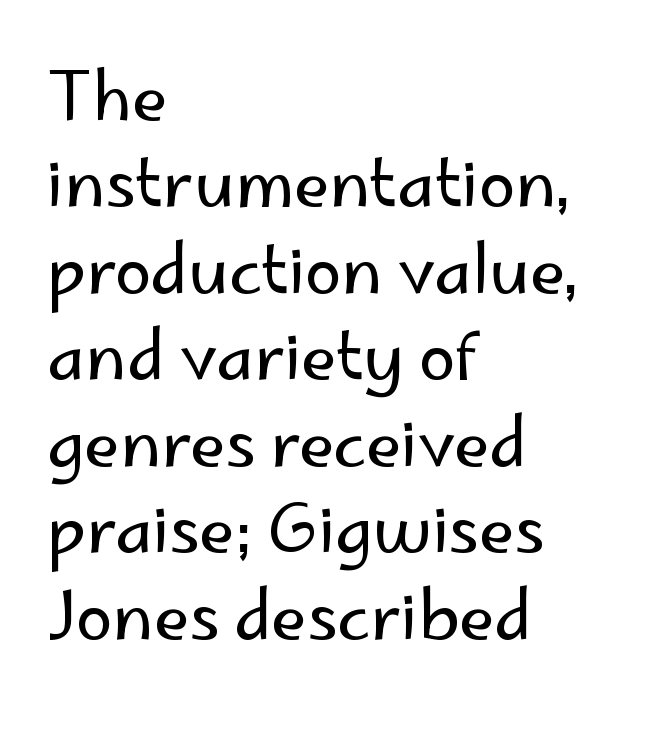
The image shows 66 px regular-weight sans-serif type, upright; set left-aligned, normal line spacing (1.31x), normal letter spacing, not underlined; low stroke contrast and a small x-height.
